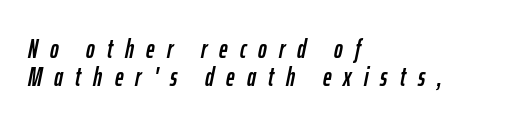
The image shows 26 px text type, italic (leaning right); set left-aligned, tight line spacing (1.09x), unusually wide letter spacing (+0.47 em), not underlined.
